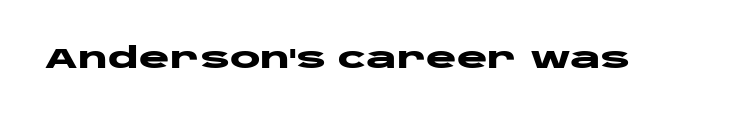
Q: Is the text bold? A: Yes.
Q: Is the text italic (slanted)? A: No, it is upright.
Q: Is the typeface a serif or a sans-serif typeface? A: Sans-serif.
Q: Is the text underlined? A: No.
Q: Is the spacing between letters normal or unusually wide? A: Normal.
Q: Width (condensed, normal, or wide)? A: Wide.
Q: Stroke contrast? A: Low.
Q: x-height? A: Large.
Q: Monospaced? A: No.
